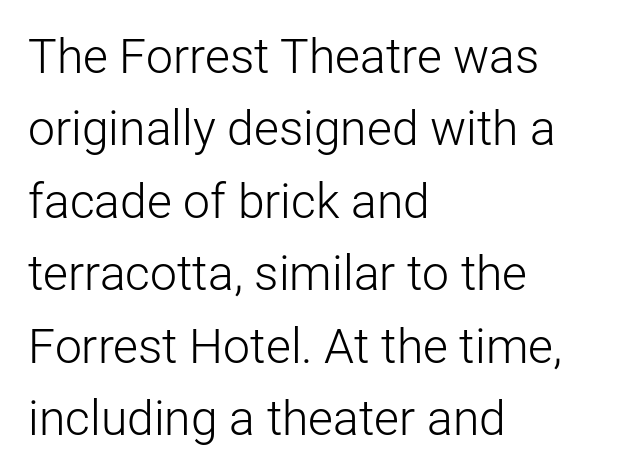
Q: Is the text bold? A: No.
Q: Is the text italic (slanted)? A: No, it is upright.
Q: Is the typeface a serif or a sans-serif typeface? A: Sans-serif.
Q: Is the text underlined? A: No.
Q: How is the paragraph aligned? A: Left-aligned.
Q: Is the spacing between letters normal or unusually wide? A: Normal.
Q: Is the spacing between lines tight, normal or loose? A: Normal.
Q: Width (condensed, normal, or wide)? A: Normal.
Q: Stroke contrast? A: Low.
Q: x-height? A: Medium.
Q: Monospaced? A: No.
